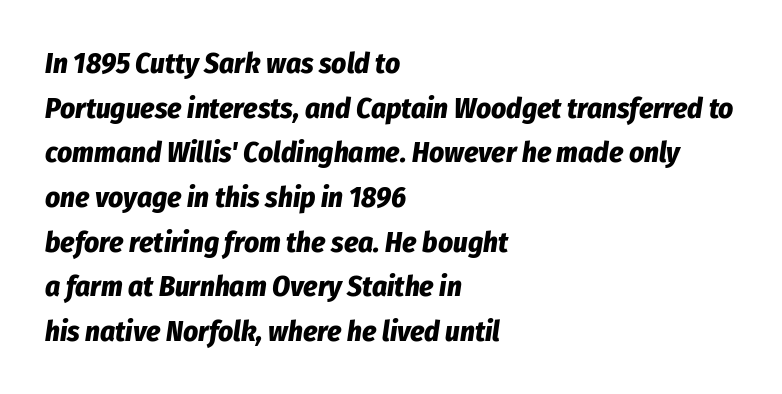
{"italic": "yes", "lean": "right", "slant_degrees": 8, "bold": "yes", "weight": "bold", "width": "condensed", "stroke_contrast": "low", "x_height": "medium", "monospaced": "no", "underline": "no", "align": "left", "line_spacing": "normal", "line_spacing_ratio": 1.54, "letter_spacing": "normal", "letter_spacing_em": 0.0, "glyph_px": 29}
